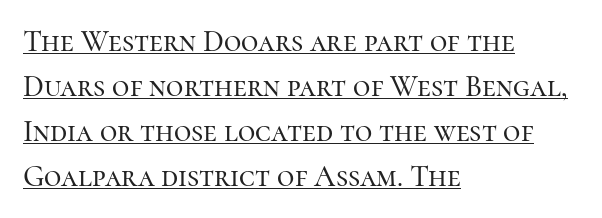
The image shows 30 px serif type, upright; set left-aligned, normal line spacing (1.5x), normal letter spacing, underlined; high stroke contrast and a medium x-height.
